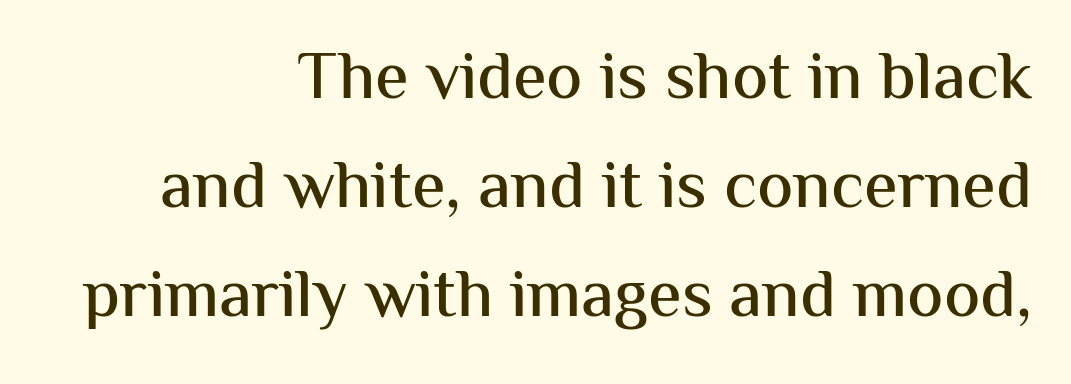
Q: Is the text italic (slanted)? A: No, it is upright.
Q: Is the typeface a serif or a sans-serif typeface? A: Sans-serif.
Q: Is the text underlined? A: No.
Q: How is the paragraph aligned? A: Right-aligned.
Q: Is the spacing between letters normal or unusually wide? A: Normal.
Q: Is the spacing between lines tight, normal or loose? A: Normal.
Q: Width (condensed, normal, or wide)? A: Normal.
Q: Stroke contrast? A: Medium.
Q: x-height? A: Medium.
Q: Monospaced? A: No.
